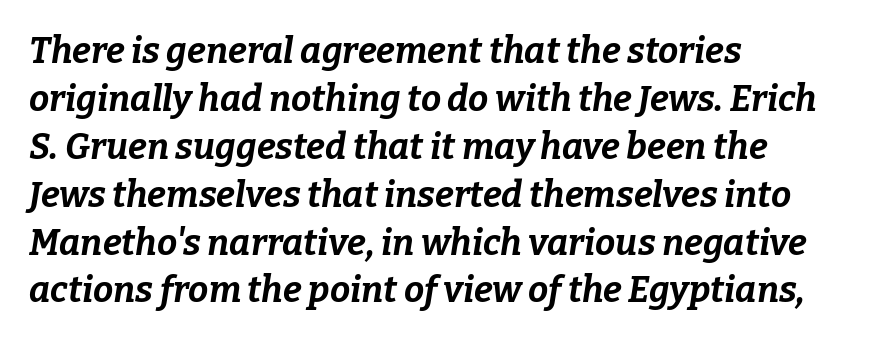
{"italic": "yes", "lean": "right", "slant_degrees": 9, "bold": "yes", "weight": "bold", "width": "normal", "stroke_contrast": "low", "x_height": "medium", "monospaced": "no", "underline": "no", "align": "left", "line_spacing": "normal", "line_spacing_ratio": 1.33, "letter_spacing": "normal", "letter_spacing_em": 0.0, "glyph_px": 36}
